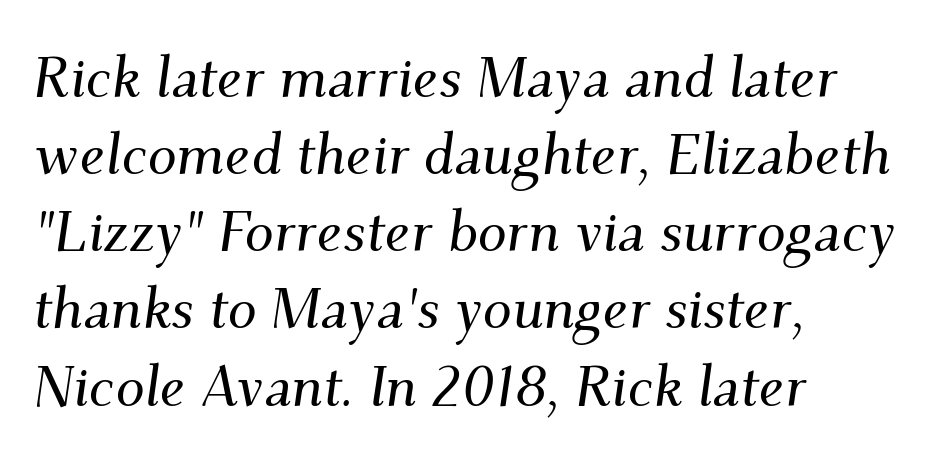
Q: Is the text italic (slanted)? A: Yes, it leans right by about 9 degrees.
Q: Is the typeface a serif or a sans-serif typeface? A: Serif.
Q: Is the text underlined? A: No.
Q: How is the paragraph aligned? A: Left-aligned.
Q: Is the spacing between letters normal or unusually wide? A: Normal.
Q: Is the spacing between lines tight, normal or loose? A: Normal.
Q: Width (condensed, normal, or wide)? A: Normal.
Q: Stroke contrast? A: Medium.
Q: x-height? A: Small.
Q: Monospaced? A: No.
